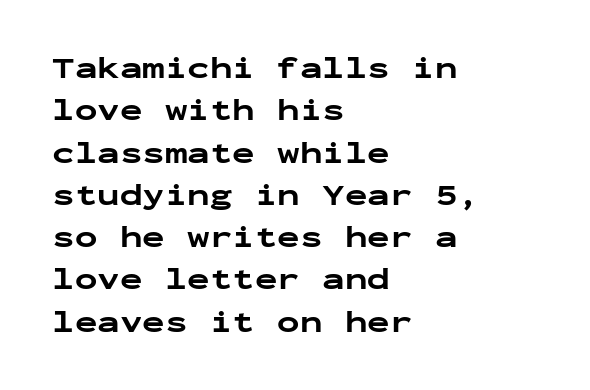
{"serif": "no", "italic": "no", "bold": "yes", "weight": "bold", "width": "wide", "stroke_contrast": "low", "x_height": "medium", "monospaced": "yes", "underline": "no", "align": "left", "line_spacing": "normal", "line_spacing_ratio": 1.41, "letter_spacing": "normal", "letter_spacing_em": 0.0, "glyph_px": 30}
